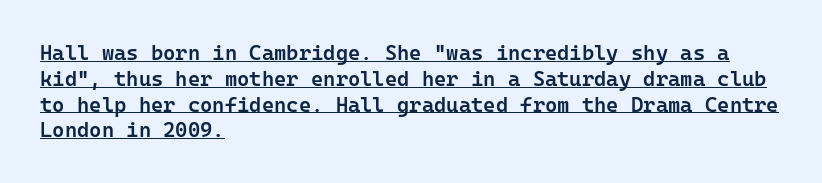
Q: Is the text bold? A: Semi-bold.
Q: Is the text italic (slanted)? A: No, it is upright.
Q: Is the text underlined? A: Yes.
Q: How is the paragraph aligned? A: Left-aligned.
Q: Is the spacing between letters normal or unusually wide? A: Normal.
